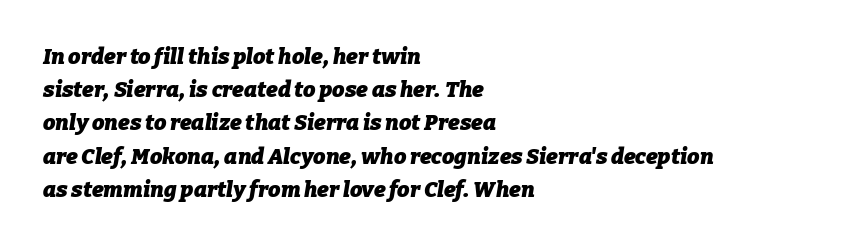
Q: Is the text bold? A: Yes.
Q: Is the text italic (slanted)? A: Yes, it leans right by about 9 degrees.
Q: Is the text underlined? A: No.
Q: How is the paragraph aligned? A: Left-aligned.
Q: Is the spacing between letters normal or unusually wide? A: Normal.
Q: Is the spacing between lines tight, normal or loose? A: Normal.
